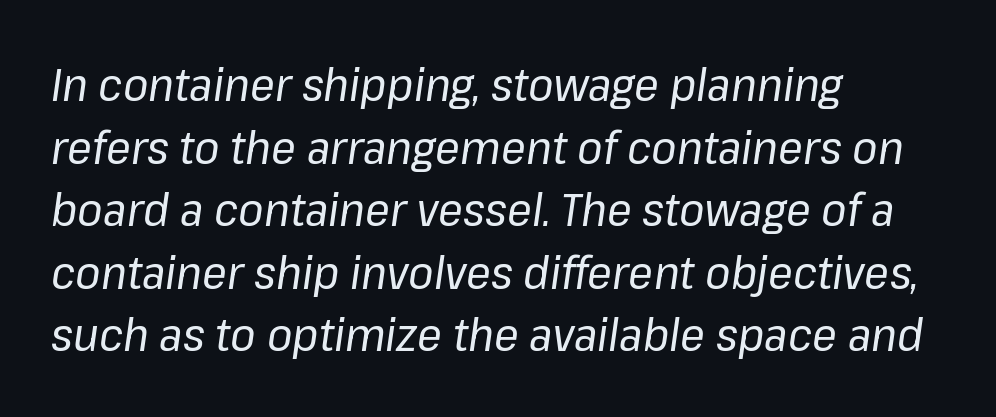
Q: Is the text bold? A: No.
Q: Is the text italic (slanted)? A: Yes, it leans right by about 8 degrees.
Q: Is the text underlined? A: No.
Q: How is the paragraph aligned? A: Left-aligned.
Q: Is the spacing between letters normal or unusually wide? A: Normal.
Q: Is the spacing between lines tight, normal or loose? A: Normal.
Q: Width (condensed, normal, or wide)? A: Normal.
Q: Stroke contrast? A: Low.
Q: x-height? A: Medium.
Q: Monospaced? A: No.
